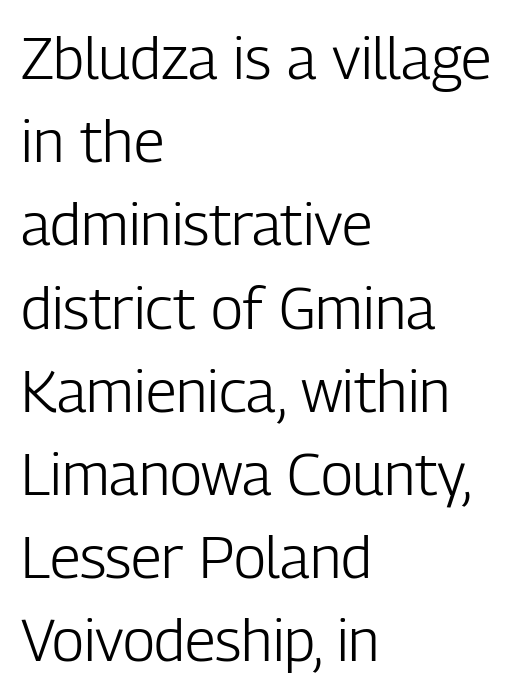
Q: Is the text bold? A: No.
Q: Is the text italic (slanted)? A: No, it is upright.
Q: Is the typeface a serif or a sans-serif typeface? A: Sans-serif.
Q: Is the text underlined? A: No.
Q: How is the paragraph aligned? A: Left-aligned.
Q: Is the spacing between letters normal or unusually wide? A: Normal.
Q: Is the spacing between lines tight, normal or loose? A: Normal.
Q: Width (condensed, normal, or wide)? A: Condensed.
Q: Stroke contrast? A: Low.
Q: x-height? A: Medium.
Q: Monospaced? A: No.
